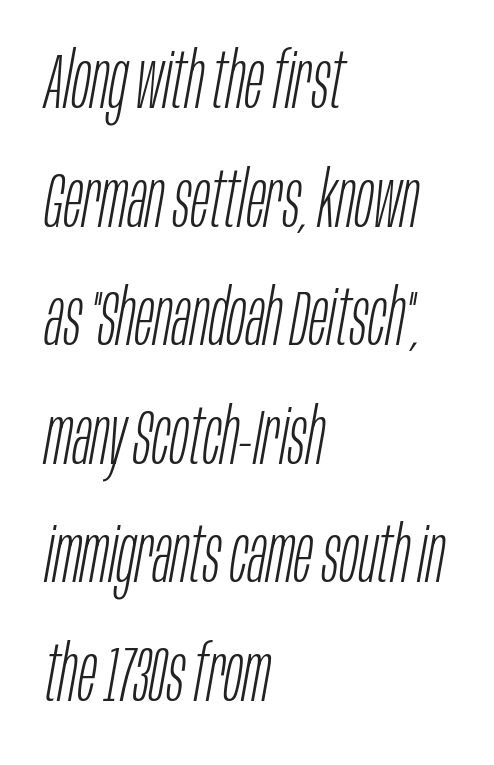
The passage is arranged the way most books set body copy — flush left. Each new line begins a customary step beneath the previous one. Rendered with sloped, italic letterforms. A typesetter would call this proportional, since set widths differ per character.
